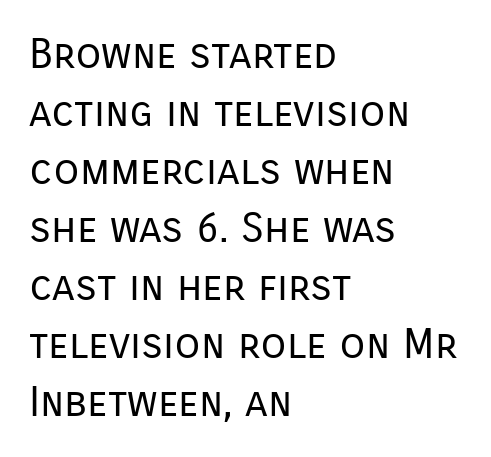
The image shows 42 px regular-weight sans-serif type, upright; set left-aligned, normal line spacing (1.38x), normal letter spacing, not underlined; low stroke contrast and a medium x-height.
